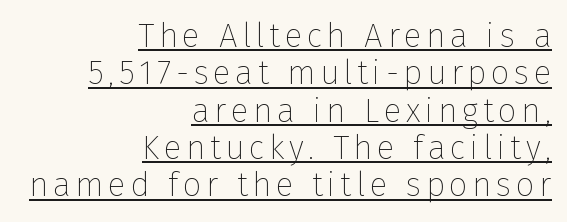
Q: Is the text bold? A: No.
Q: Is the text italic (slanted)? A: No, it is upright.
Q: Is the typeface a serif or a sans-serif typeface? A: Sans-serif.
Q: Is the text underlined? A: Yes.
Q: How is the paragraph aligned? A: Right-aligned.
Q: Is the spacing between lines tight, normal or loose? A: Tight.
Q: Width (condensed, normal, or wide)? A: Normal.
Q: Stroke contrast? A: Low.
Q: x-height? A: Medium.
Q: Monospaced? A: No.
